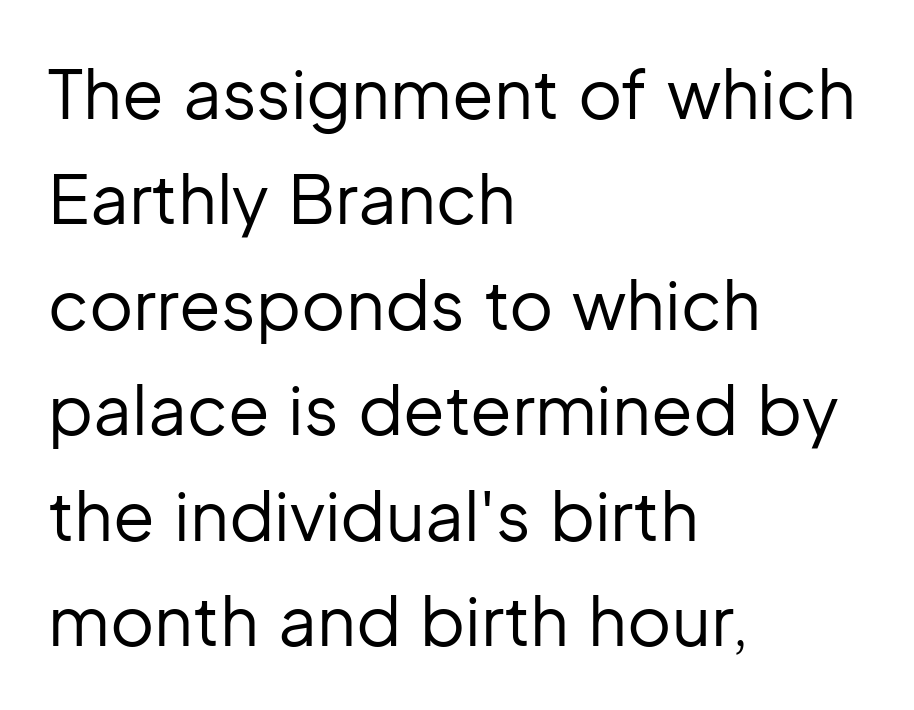
Q: Is the text bold? A: No.
Q: Is the text italic (slanted)? A: No, it is upright.
Q: Is the typeface a serif or a sans-serif typeface? A: Sans-serif.
Q: Is the text underlined? A: No.
Q: How is the paragraph aligned? A: Left-aligned.
Q: Is the spacing between letters normal or unusually wide? A: Normal.
Q: Is the spacing between lines tight, normal or loose? A: Normal.
Q: Width (condensed, normal, or wide)? A: Normal.
Q: Stroke contrast? A: Low.
Q: x-height? A: Medium.
Q: Monospaced? A: No.
